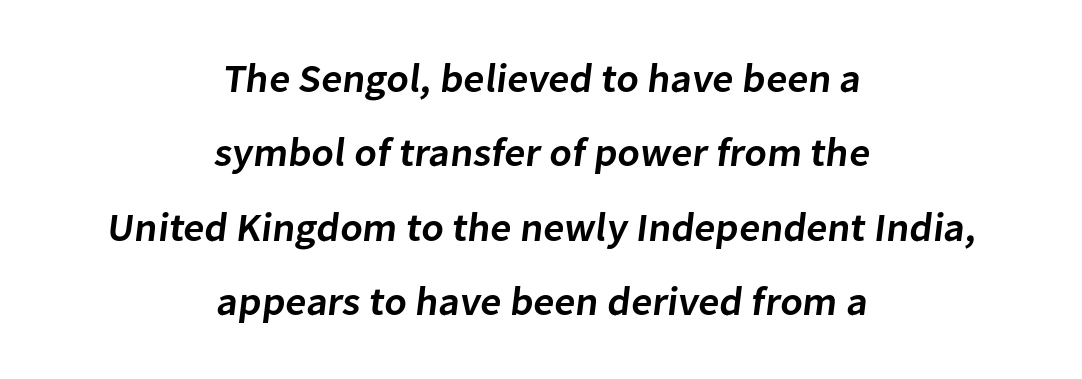
{"serif": "no", "bold": "semi", "weight": "semibold", "width": "normal", "stroke_contrast": "low", "x_height": "medium", "monospaced": "no", "underline": "no", "align": "center", "line_spacing_ratio": 1.86, "letter_spacing": "normal", "letter_spacing_em": 0.0, "glyph_px": 40}
